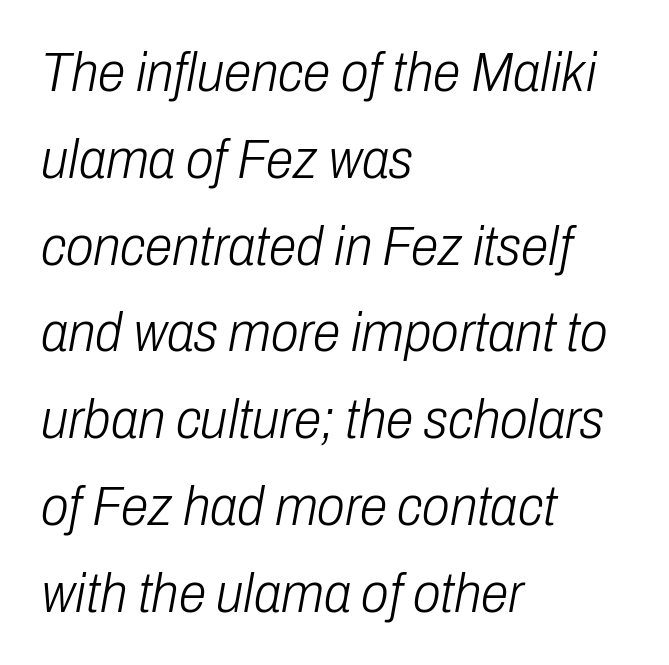
Notice how the passage keeps a crisp vertical edge on the left only. The letters sit at their default tracking, neither squeezed nor spread. Tall strokes in this sample are angled rather than plumb. Leading: standard. On a weight scale, this lands at 450 or below. Think of a printed novel: that variable character pitch is what you see here.
